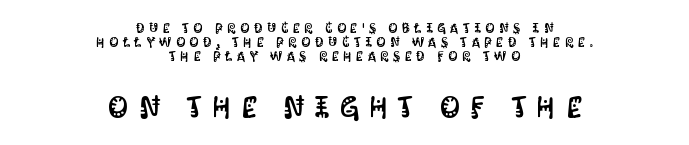
{"serif": "no", "italic": "no", "width": "condensed", "stroke_contrast": "medium", "x_height": "large", "monospaced": "no", "underline": "no", "align": "center", "line_spacing": "tight", "line_spacing_ratio": 1.01, "letter_spacing": "wide", "letter_spacing_em": 0.33, "larger_block": "second", "size_ratio": 2.21, "glyph_px": 31}
